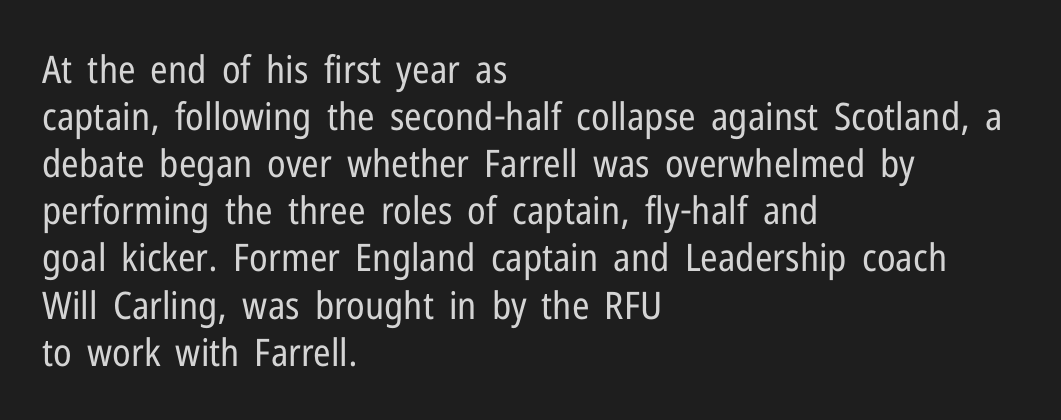
Q: Is the text bold? A: No.
Q: Is the text italic (slanted)? A: No, it is upright.
Q: Is the typeface a serif or a sans-serif typeface? A: Sans-serif.
Q: Is the text underlined? A: No.
Q: How is the paragraph aligned? A: Left-aligned.
Q: Is the spacing between letters normal or unusually wide? A: Normal.
Q: Width (condensed, normal, or wide)? A: Condensed.
Q: Stroke contrast? A: Low.
Q: x-height? A: Medium.
Q: Monospaced? A: No.
